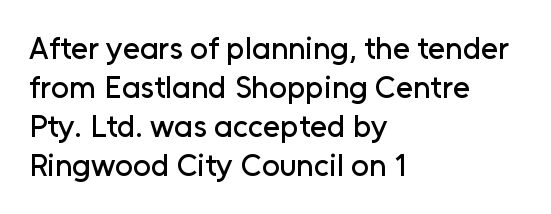
The image shows 31 px sans-serif type, upright; set left-aligned, normal line spacing (1.26x), normal letter spacing, not underlined; low stroke contrast and a medium x-height.
